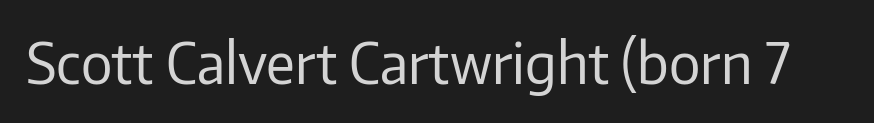
{"serif": "no", "italic": "no", "bold": "no", "weight": "regular", "width": "normal", "stroke_contrast": "low", "x_height": "medium", "monospaced": "no", "underline": "no", "letter_spacing": "normal", "letter_spacing_em": 0.0, "glyph_px": 56}
